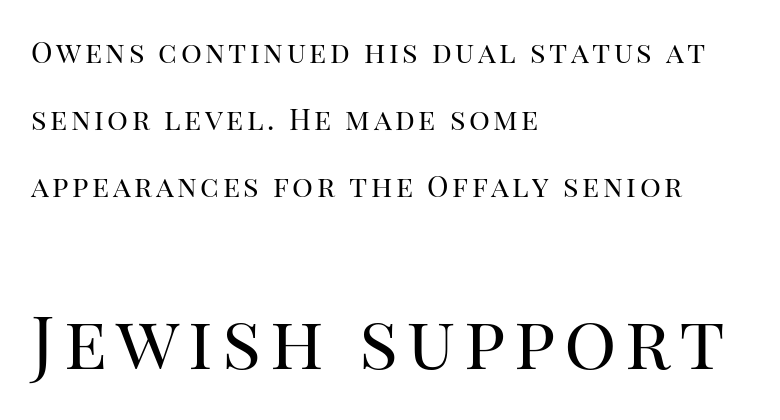
{"serif": "yes", "italic": "no", "bold": "no", "weight": "regular", "width": "normal", "stroke_contrast": "high", "x_height": "large", "monospaced": "no", "underline": "no", "align": "left", "line_spacing": "loose", "line_spacing_ratio": 2.31, "larger_block": "second", "size_ratio": 2.52, "glyph_px": 73}
